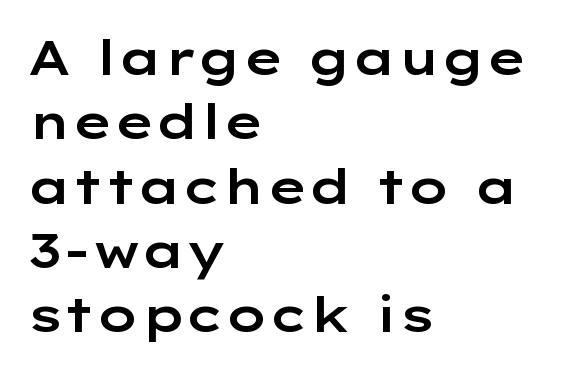
Q: Is the text italic (slanted)? A: No, it is upright.
Q: Is the typeface a serif or a sans-serif typeface? A: Sans-serif.
Q: Is the text underlined? A: No.
Q: How is the paragraph aligned? A: Left-aligned.
Q: Is the spacing between letters normal or unusually wide? A: Normal.
Q: Is the spacing between lines tight, normal or loose? A: Normal.
Q: Width (condensed, normal, or wide)? A: Wide.
Q: Stroke contrast? A: Low.
Q: x-height? A: Medium.
Q: Monospaced? A: No.
